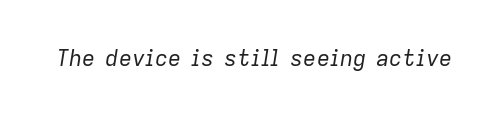
Unmarked baselines from the first word to the last. The font sits on the lighter half of the weight spectrum, regular included. Characters are canted at an angle relative to the baseline's perpendicular. Caption: standard tracking, unaltered.
